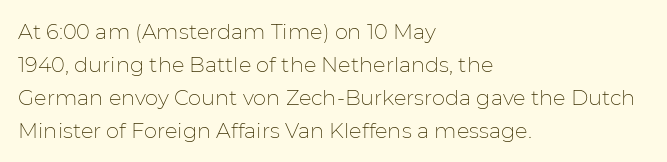
No italicization has been applied; the sample stays upright. This rendering features lettering with no underline. Summary of weight: not heavy and not bold. The typesetter chose a ragged-right arrangement here. The vertical gap from one line to the next is medium.
